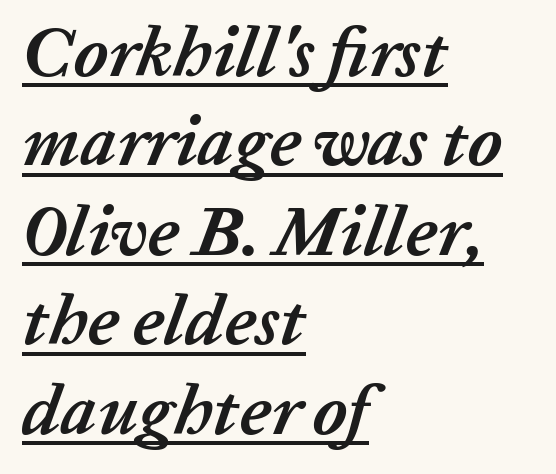
Short and long lines alike share a common starting point at left. The rendering applies a slant to the glyphs. The passage shown is underscored from start to finish. Line spacing here is normal. Tracking value appears to be zero — textbook default spacing.
